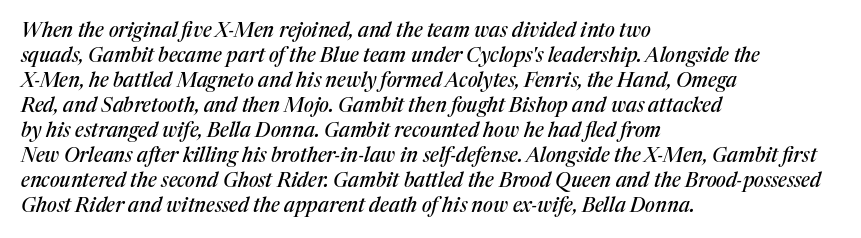
The image shows 20 px text type, italic (leaning right); set left-aligned, normal line spacing (1.25x), normal letter spacing, not underlined.
